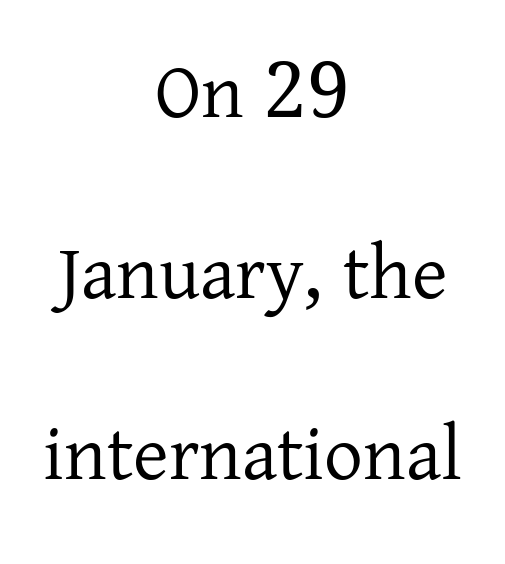
{"serif": "yes", "italic": "no", "bold": "no", "weight": "regular", "width": "normal", "stroke_contrast": "low", "x_height": "medium", "monospaced": "no", "underline": "no", "align": "center", "line_spacing": "loose", "line_spacing_ratio": 2.35, "letter_spacing": "normal", "letter_spacing_em": 0.0, "glyph_px": 77}
